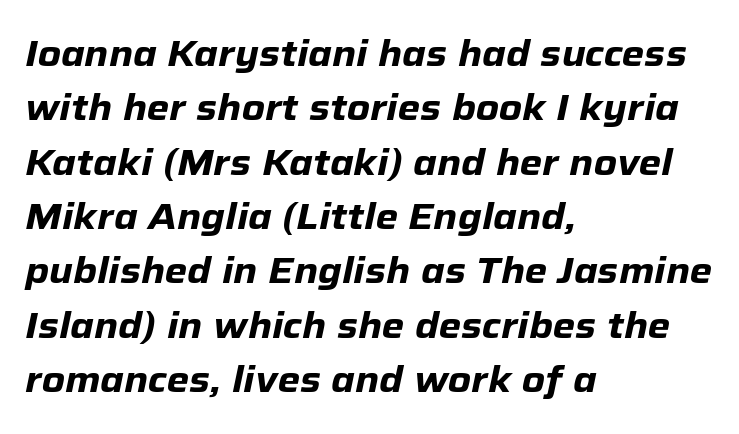
Quick note: interline space is typical. The passage shown is typed in a proportional face where columns would drift. Caption: standard tracking, unaltered. Reading down the block, your eye returns to a fixed left position each line. Does the weight exceed regular? Yes, all the way to bold. Slant detected: the letters are inclined.
